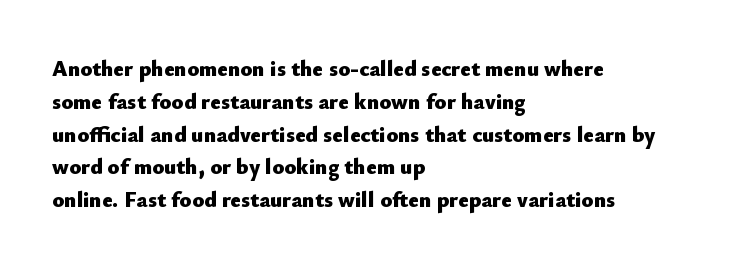
The image shows 22 px bold type, upright; set left-aligned, normal line spacing (1.49x), normal letter spacing, not underlined.
